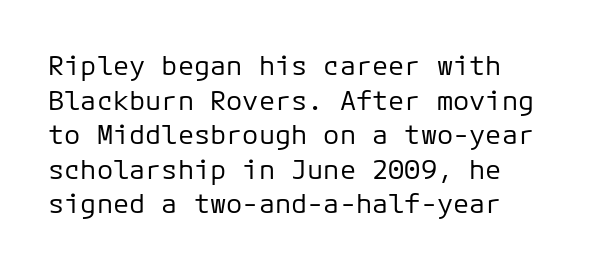
{"italic": "no", "bold": "no", "underline": "no", "align": "left", "line_spacing": "normal", "line_spacing_ratio": 1.28, "letter_spacing": "normal", "letter_spacing_em": 0.0, "glyph_px": 27}
